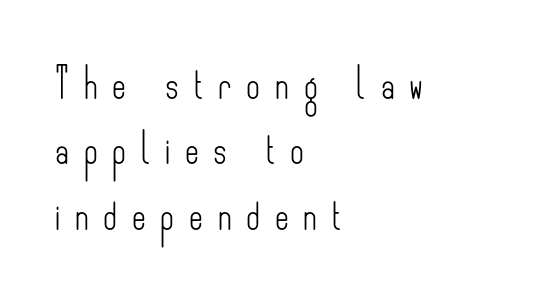
The rendering inserts visible extra space after every character. Nothing sits at the stroke ends, so this counts as sans-serif. A roman cut, with each character standing at attention. Varying glyph widths throughout — classic text-font behaviour. Each new line begins a long way beneath the previous one.
